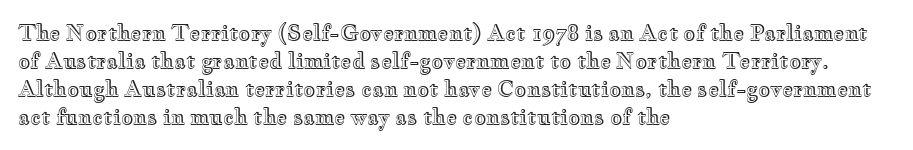
Q: Is the text italic (slanted)? A: No, it is upright.
Q: Is the text underlined? A: No.
Q: How is the paragraph aligned? A: Left-aligned.
Q: Is the spacing between letters normal or unusually wide? A: Normal.
Q: Is the spacing between lines tight, normal or loose? A: Normal.
